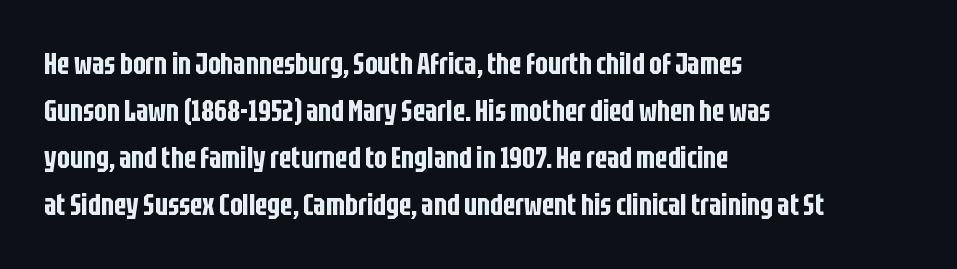
Q: Is the text italic (slanted)? A: No, it is upright.
Q: Is the typeface a serif or a sans-serif typeface? A: Sans-serif.
Q: Is the text underlined? A: No.
Q: How is the paragraph aligned? A: Left-aligned.
Q: Is the spacing between letters normal or unusually wide? A: Normal.
Q: Is the spacing between lines tight, normal or loose? A: Normal.
Q: Width (condensed, normal, or wide)? A: Condensed.
Q: Stroke contrast? A: Low.
Q: x-height? A: Large.
Q: Monospaced? A: No.
